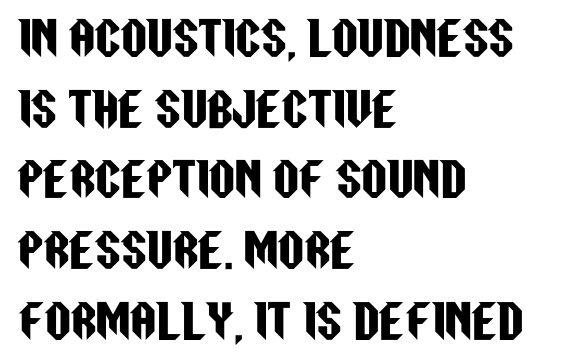
{"serif": "no", "italic": "no", "width": "condensed", "stroke_contrast": "low", "x_height": "large", "monospaced": "no", "underline": "no", "align": "left", "line_spacing": "normal", "line_spacing_ratio": 1.57, "letter_spacing": "normal", "letter_spacing_em": 0.0, "glyph_px": 45}
